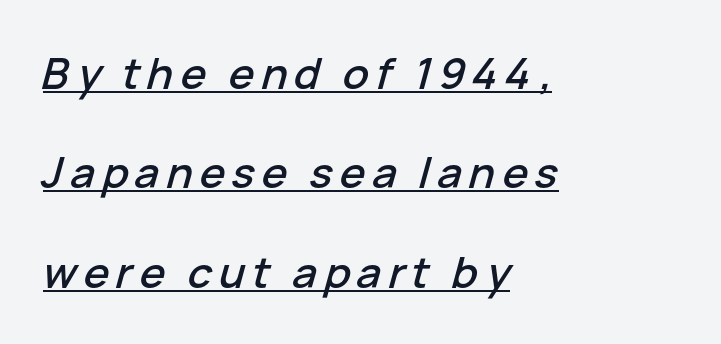
Left-aligned paragraph, ragged on the right. The passage shown leans; its letterforms are oblique. Quick note: interline space is abundant. The glyphs are accompanied by a horizontal stroke just below them. Is this a fixed-width face? No — the glyphs have proportional, varying widths.
